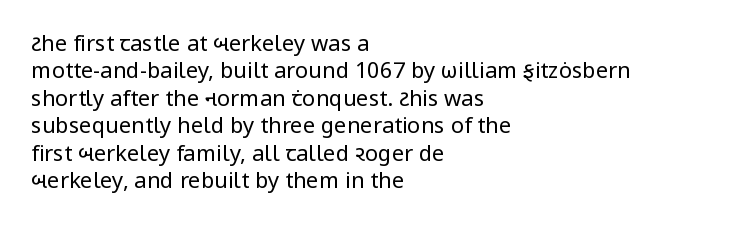
The image shows 22 px text type, upright; set left-aligned, normal line spacing (1.25x), normal letter spacing, not underlined.
